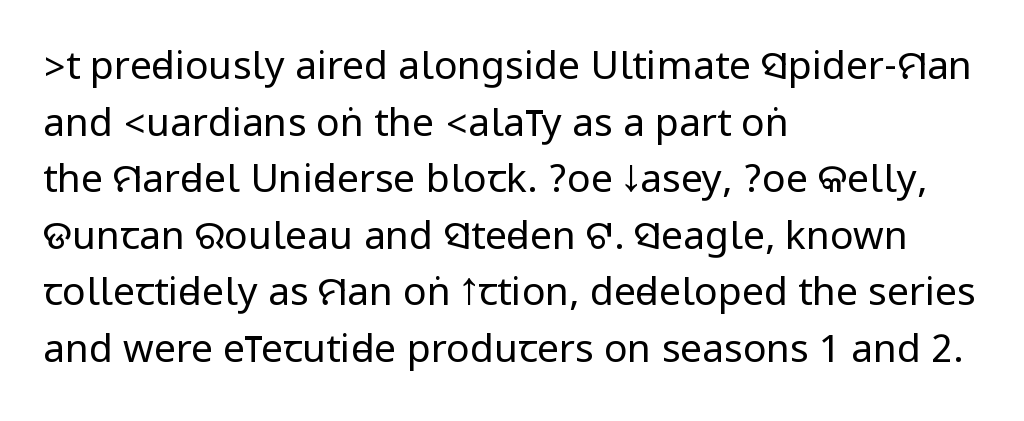
Nobody touched the tracking dial on this one. This sample is left-justified, so line endings fall wherever the words run out. The string is rendered with underlining switched off. Nope, no serifs anywhere on these letters. Interline gaps are of average width in this sample.
